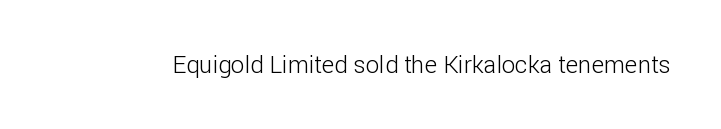
Q: Is the text bold? A: No.
Q: Is the text italic (slanted)? A: No, it is upright.
Q: Is the text underlined? A: No.
Q: Is the spacing between letters normal or unusually wide? A: Normal.
